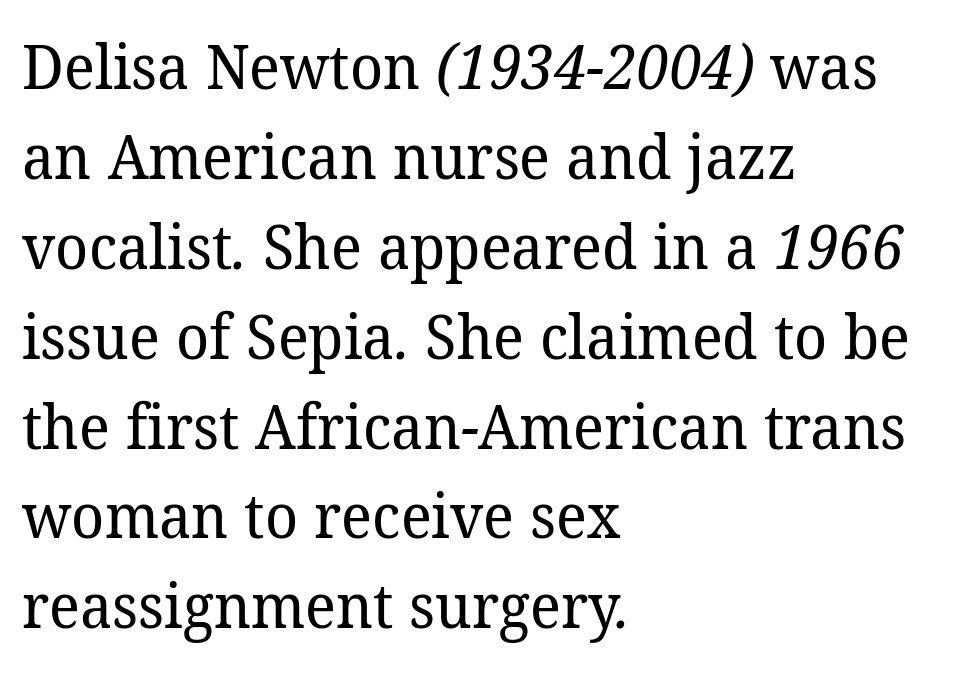
Q: Is the text bold? A: No.
Q: Is the typeface a serif or a sans-serif typeface? A: Serif.
Q: Is the text underlined? A: No.
Q: How is the paragraph aligned? A: Left-aligned.
Q: Is the spacing between letters normal or unusually wide? A: Normal.
Q: Is the spacing between lines tight, normal or loose? A: Normal.
Q: Width (condensed, normal, or wide)? A: Normal.
Q: Stroke contrast? A: Low.
Q: x-height? A: Medium.
Q: Monospaced? A: No.
